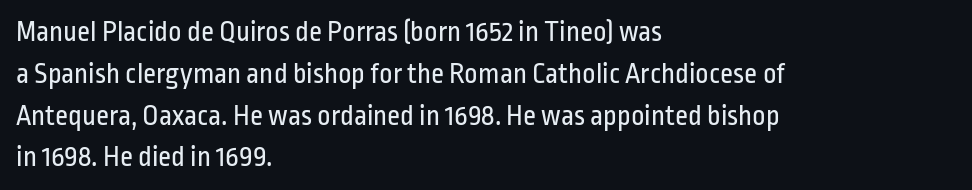
Q: Is the text bold? A: No.
Q: Is the text italic (slanted)? A: No, it is upright.
Q: Is the typeface a serif or a sans-serif typeface? A: Sans-serif.
Q: Is the text underlined? A: No.
Q: How is the paragraph aligned? A: Left-aligned.
Q: Is the spacing between letters normal or unusually wide? A: Normal.
Q: Is the spacing between lines tight, normal or loose? A: Normal.
Q: Width (condensed, normal, or wide)? A: Condensed.
Q: Stroke contrast? A: Low.
Q: x-height? A: Medium.
Q: Monospaced? A: No.
